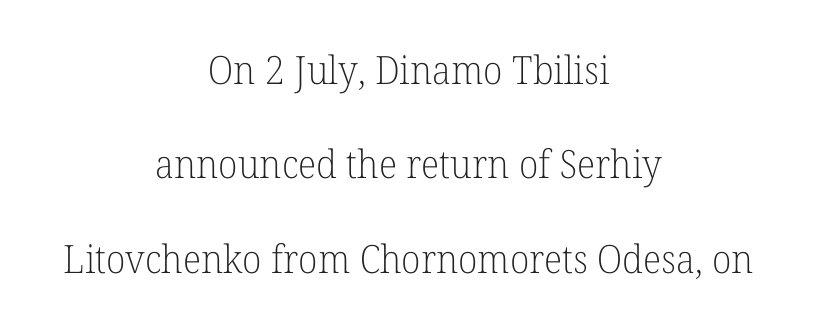
Q: Is the text bold? A: No.
Q: Is the text italic (slanted)? A: No, it is upright.
Q: Is the typeface a serif or a sans-serif typeface? A: Serif.
Q: Is the text underlined? A: No.
Q: How is the paragraph aligned? A: Centered.
Q: Is the spacing between letters normal or unusually wide? A: Normal.
Q: Is the spacing between lines tight, normal or loose? A: Loose.
Q: Width (condensed, normal, or wide)? A: Normal.
Q: Stroke contrast? A: Low.
Q: x-height? A: Medium.
Q: Monospaced? A: No.
